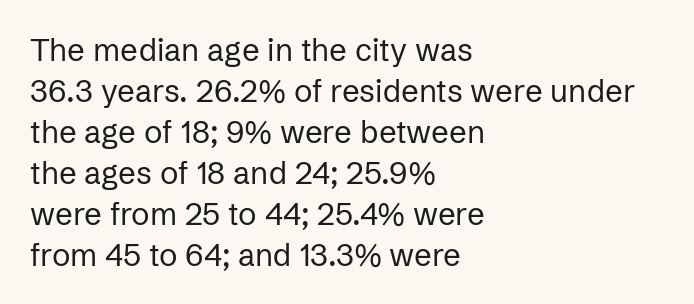
Vertical stems look standard width or narrower in stroke. Spacing verdict: proportional, widths tailored to each character. What stands out about the letter spacing? Nothing — it is the standard amount. This rendering employs a face without finishing strokes, i.e., a sans-serif. The string is rendered with underlining switched off.
